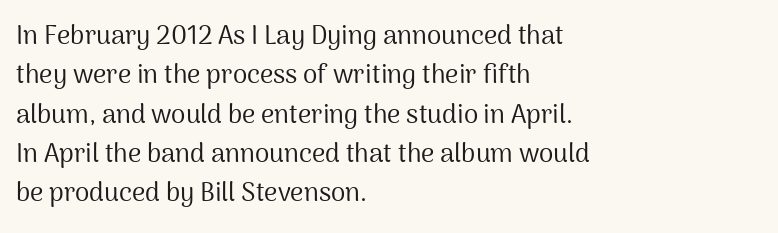
The image shows 26 px text type, upright; set left-aligned, normal line spacing (1.51x), normal letter spacing, not underlined.
